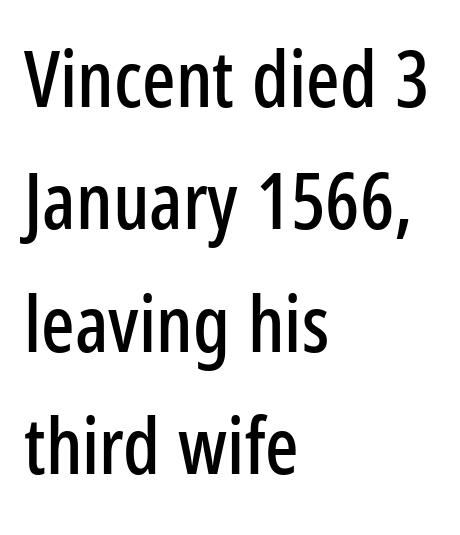
The image shows 78 px condensed sans-serif type, upright; set left-aligned, normal line spacing (1.57x), normal letter spacing, not underlined; low stroke contrast and a medium x-height.
